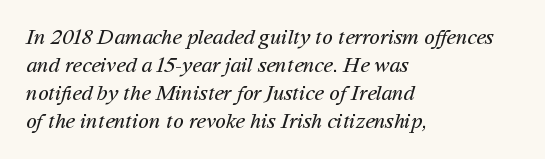
Q: Is the text bold? A: No.
Q: Is the text underlined? A: No.
Q: How is the paragraph aligned? A: Left-aligned.
Q: Is the spacing between letters normal or unusually wide? A: Normal.
Q: Is the spacing between lines tight, normal or loose? A: Normal.
